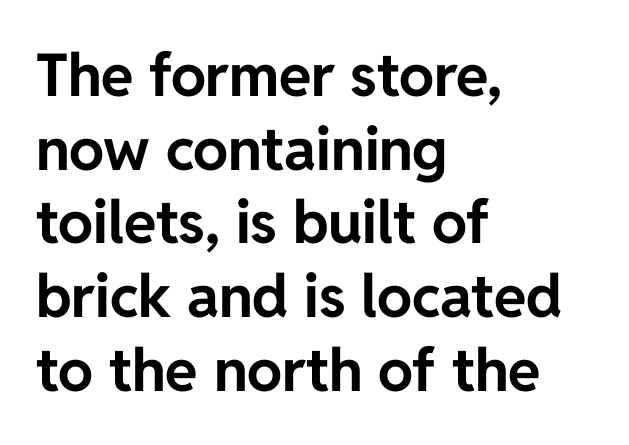
The image shows 59 px bold sans-serif type, upright; set left-aligned, normal line spacing (1.25x), normal letter spacing, not underlined; low stroke contrast and a medium x-height.
